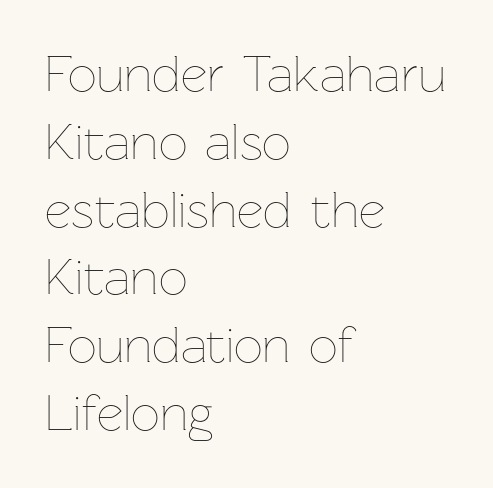
Q: Is the text bold? A: No.
Q: Is the text italic (slanted)? A: No, it is upright.
Q: Is the text underlined? A: No.
Q: How is the paragraph aligned? A: Left-aligned.
Q: Is the spacing between letters normal or unusually wide? A: Normal.
Q: Is the spacing between lines tight, normal or loose? A: Normal.
Q: Width (condensed, normal, or wide)? A: Normal.
Q: Stroke contrast? A: Low.
Q: x-height? A: Medium.
Q: Monospaced? A: No.
